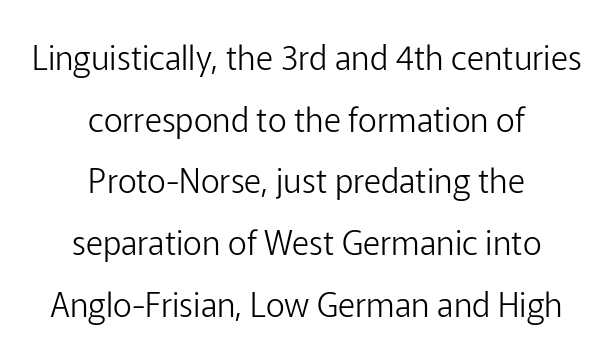
Characters follow at the spacing the type designer built in. Serifs: no, the terminals of the letterforms are clean. This is the regular roman posture of the typeface. Centered paragraph, ragged on both sides. Stroke thickness stays within the range of a standard reading face or lighter. Honestly, there is no underline to notice here at all.
